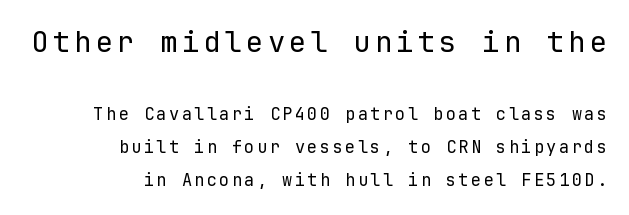
The letters march in equal steps, a hallmark of fixed-pitch type. One glance says open: line gaps are wider than usual. Casual observation: everything's shoved over to the right. Top chunk: large. Bottom chunk: small. Words float on clear page, feet unadorned. The face used here is a sans, in the tradition of grotesques and geometrics.
